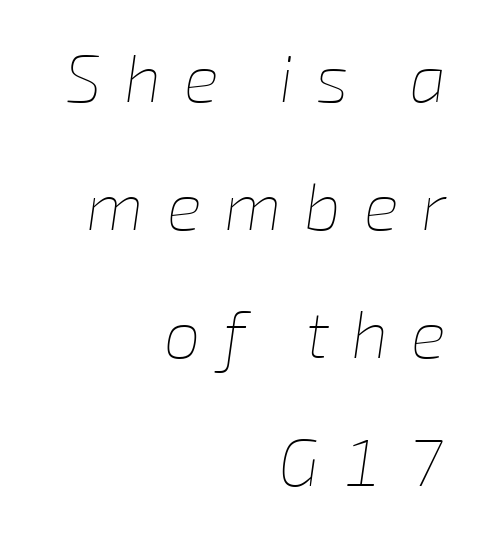
{"italic": "yes", "lean": "right", "slant_degrees": 8, "bold": "no", "weight": "thin", "width": "normal", "stroke_contrast": "low", "x_height": "medium", "monospaced": "no", "underline": "no", "align": "right", "line_spacing": "loose", "line_spacing_ratio": 1.94, "letter_spacing": "wide", "letter_spacing_em": 0.34, "glyph_px": 66}
